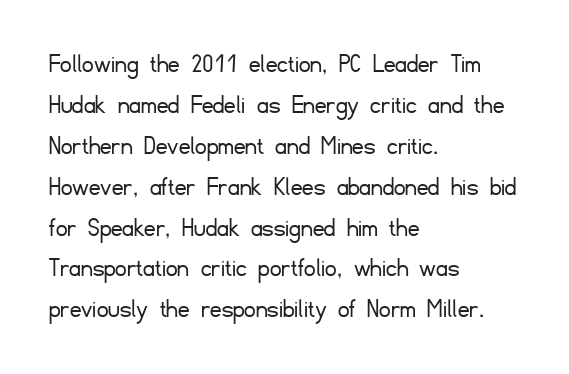
{"serif": "no", "italic": "no", "bold": "no", "weight": "light", "width": "normal", "stroke_contrast": "low", "x_height": "small", "monospaced": "no", "underline": "no", "align": "left", "line_spacing": "normal", "line_spacing_ratio": 1.46, "letter_spacing": "normal", "letter_spacing_em": 0.0, "glyph_px": 28}
